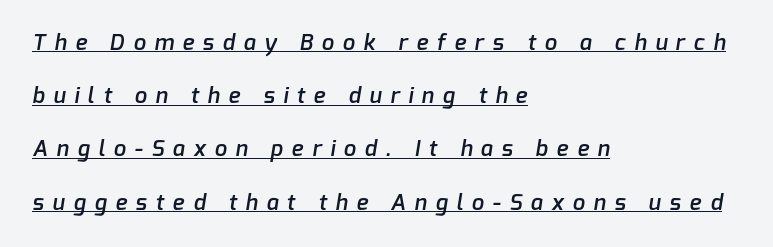
Q: Is the text bold? A: Semi-bold.
Q: Is the text underlined? A: Yes.
Q: How is the paragraph aligned? A: Left-aligned.
Q: Is the spacing between letters normal or unusually wide? A: Unusually wide.
Q: Is the spacing between lines tight, normal or loose? A: Loose.
